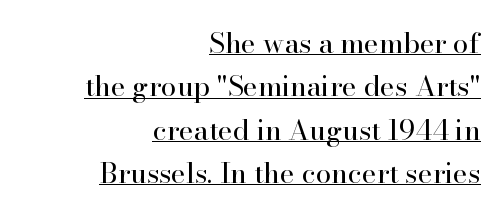
The image shows 28 px regular-weight serif type, upright; set right-aligned, normal line spacing (1.55x), normal letter spacing, underlined; high stroke contrast and a small x-height.
